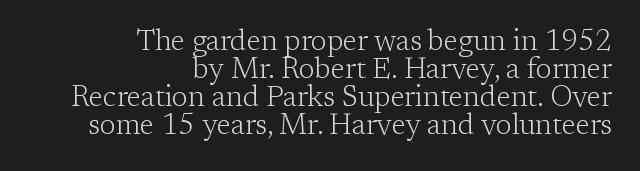
{"serif": "yes", "italic": "no", "bold": "no", "weight": "light", "width": "normal", "stroke_contrast": "low", "x_height": "medium", "monospaced": "no", "underline": "no", "align": "right", "line_spacing": "tight", "line_spacing_ratio": 0.97, "letter_spacing": "normal", "letter_spacing_em": 0.0, "glyph_px": 29}
